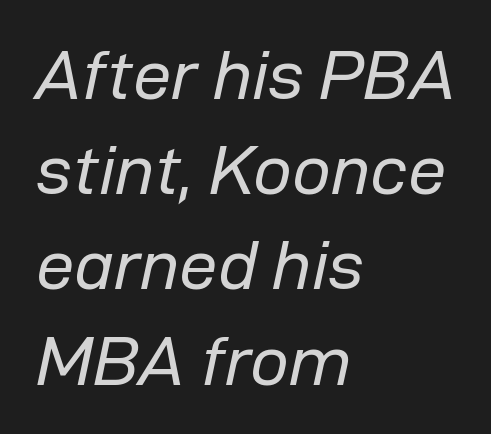
The image shows 69 px regular-weight type, italic (leaning right); set left-aligned, normal line spacing (1.38x), normal letter spacing, not underlined; low stroke contrast and a medium x-height.
